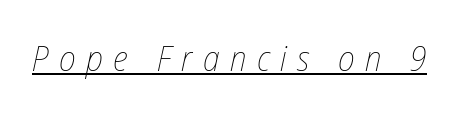
The image shows 36 px thin, condensed type, italic (leaning right); set unusually wide letter spacing (+0.29 em), underlined; low stroke contrast and a medium x-height.
